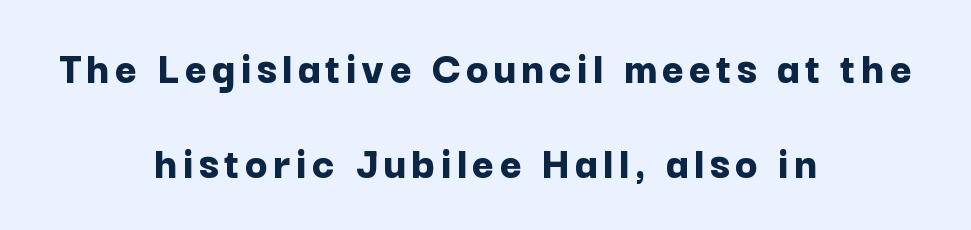
Q: Is the text bold? A: Yes.
Q: Is the text italic (slanted)? A: No, it is upright.
Q: Is the typeface a serif or a sans-serif typeface? A: Sans-serif.
Q: Is the text underlined? A: No.
Q: How is the paragraph aligned? A: Centered.
Q: Is the spacing between lines tight, normal or loose? A: Loose.
Q: Width (condensed, normal, or wide)? A: Normal.
Q: Stroke contrast? A: Low.
Q: x-height? A: Medium.
Q: Monospaced? A: No.
